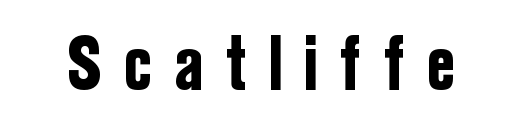
Q: Is the text italic (slanted)? A: No, it is upright.
Q: Is the typeface a serif or a sans-serif typeface? A: Sans-serif.
Q: Is the text underlined? A: No.
Q: Is the spacing between letters normal or unusually wide? A: Unusually wide.
Q: Width (condensed, normal, or wide)? A: Condensed.
Q: Stroke contrast? A: Low.
Q: x-height? A: Medium.
Q: Monospaced? A: No.
